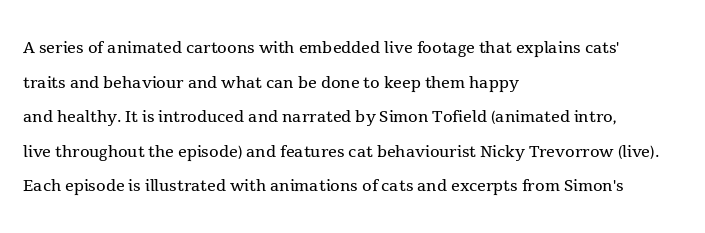
{"italic": "no", "bold": "no", "underline": "no", "align": "left", "line_spacing": "normal", "line_spacing_ratio": 1.57, "letter_spacing": "normal", "letter_spacing_em": 0.0, "glyph_px": 22}
